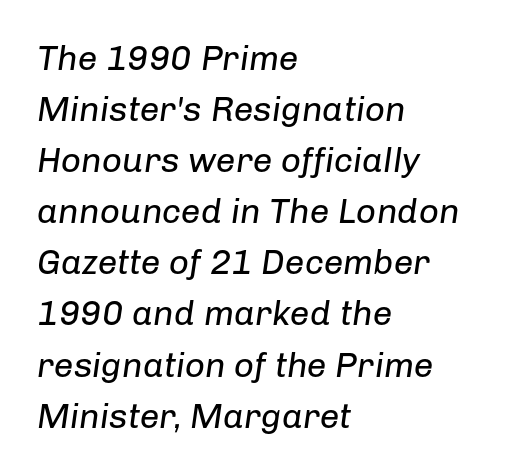
{"italic": "yes", "lean": "right", "slant_degrees": 8, "bold": "no", "weight": "regular", "width": "normal", "stroke_contrast": "low", "x_height": "medium", "monospaced": "no", "underline": "no", "align": "left", "line_spacing": "normal", "line_spacing_ratio": 1.46, "letter_spacing": "normal", "letter_spacing_em": 0.0, "glyph_px": 35}
